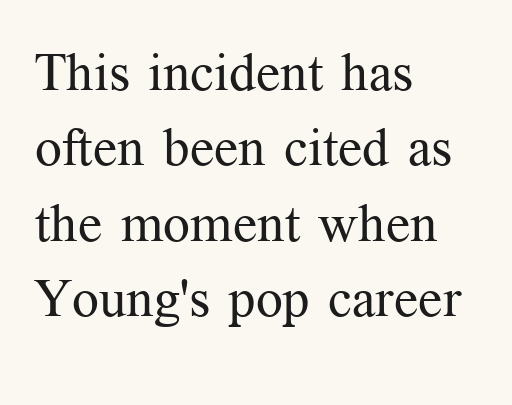
{"serif": "yes", "italic": "no", "bold": "no", "weight": "regular", "width": "normal", "stroke_contrast": "medium", "x_height": "medium", "monospaced": "no", "underline": "no", "align": "left", "line_spacing": "normal", "line_spacing_ratio": 1.42, "letter_spacing": "normal", "letter_spacing_em": 0.0, "glyph_px": 53}
